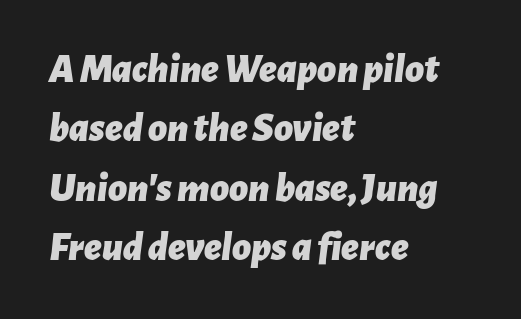
{"italic": "yes", "lean": "right", "slant_degrees": 7, "bold": "yes", "weight": "bold", "width": "normal", "stroke_contrast": "low", "x_height": "medium", "monospaced": "no", "underline": "no", "align": "left", "line_spacing": "normal", "line_spacing_ratio": 1.45, "letter_spacing": "normal", "letter_spacing_em": 0.0, "glyph_px": 41}
